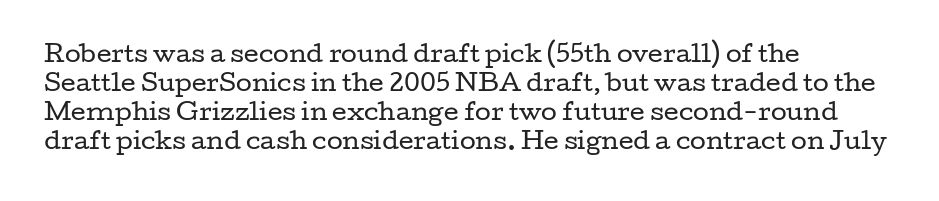
The image shows 23 px text type, upright; set left-aligned, normal line spacing (1.26x), normal letter spacing, not underlined.
